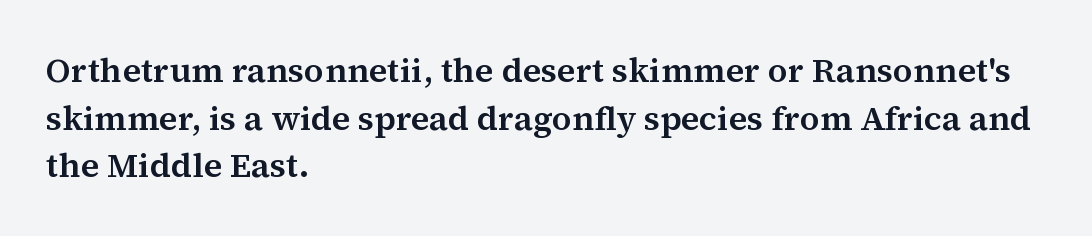
Q: Is the text italic (slanted)? A: No, it is upright.
Q: Is the typeface a serif or a sans-serif typeface? A: Serif.
Q: Is the text underlined? A: No.
Q: How is the paragraph aligned? A: Left-aligned.
Q: Is the spacing between letters normal or unusually wide? A: Normal.
Q: Is the spacing between lines tight, normal or loose? A: Normal.
Q: Width (condensed, normal, or wide)? A: Normal.
Q: Stroke contrast? A: Medium.
Q: x-height? A: Medium.
Q: Monospaced? A: No.
